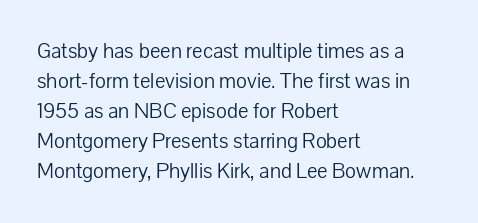
Reading down the column, the eye jumps a familiar distance to each next line. Left-aligned paragraph, ragged on the right. Check under the words: just untouched page. Nope, not italic — everything's standing straight.
